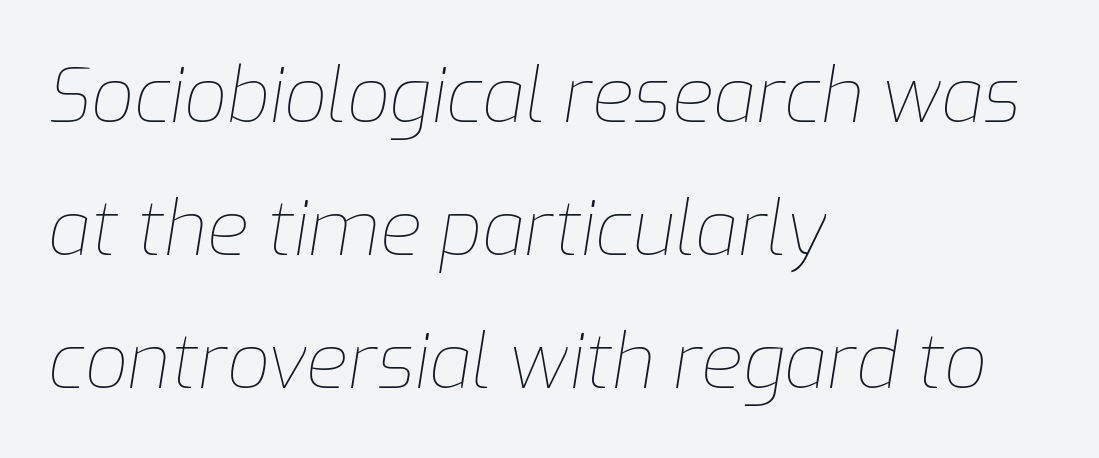
The image shows 76 px thin type, italic (leaning right); set left-aligned, line spacing 1.75x, normal letter spacing, not underlined; low stroke contrast and a medium x-height.
